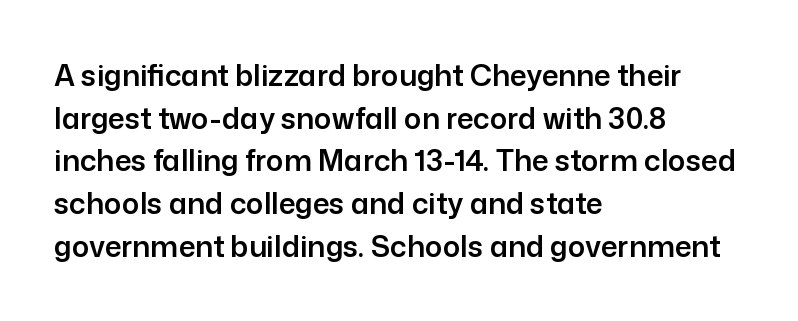
The image shows 29 px sans-serif type, upright; set left-aligned, normal line spacing (1.47x), normal letter spacing, not underlined; low stroke contrast and a medium x-height.
